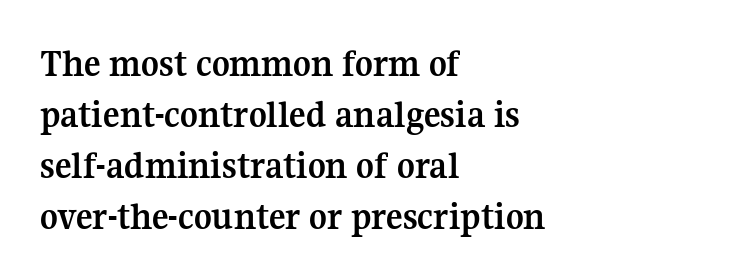
Q: Is the text bold? A: Yes.
Q: Is the text italic (slanted)? A: No, it is upright.
Q: Is the typeface a serif or a sans-serif typeface? A: Serif.
Q: Is the text underlined? A: No.
Q: How is the paragraph aligned? A: Left-aligned.
Q: Is the spacing between letters normal or unusually wide? A: Normal.
Q: Is the spacing between lines tight, normal or loose? A: Normal.
Q: Width (condensed, normal, or wide)? A: Normal.
Q: Stroke contrast? A: Medium.
Q: x-height? A: Medium.
Q: Monospaced? A: No.
